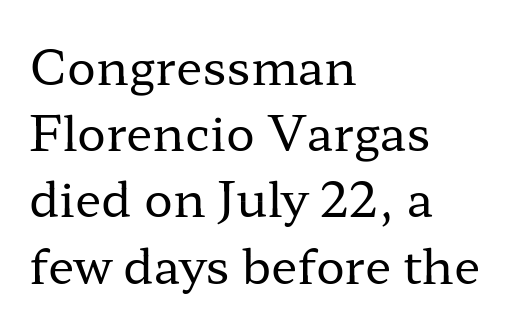
Words appear dense and cohesive because spacing is normal. What kind of face is this? One with serifs. Do the letters lean? They stand straight. A typesetter would call this proportional, since set widths differ per character. These glyphs show unthickened strokes, regular width or finer. Any mark beneath the type? The region is blank.
